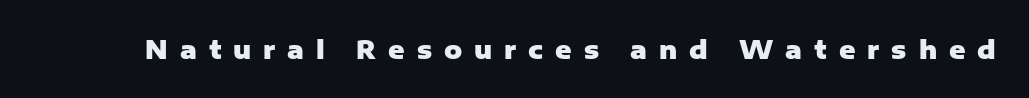
Unmarked baselines from the first word to the last. The letters stand upright; this is a roman face. Is the type bold? Yes — the strokes are clearly thick and heavy. Spacing between characters has been opened up far beyond the box default.
